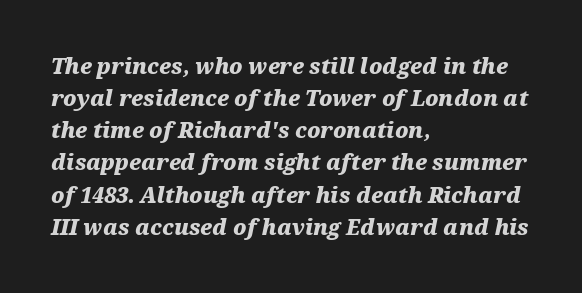
{"italic": "yes", "lean": "right", "slant_degrees": 12, "bold": "yes", "underline": "no", "align": "left", "line_spacing": "normal", "line_spacing_ratio": 1.53, "letter_spacing": "normal", "letter_spacing_em": 0.0, "glyph_px": 21}
